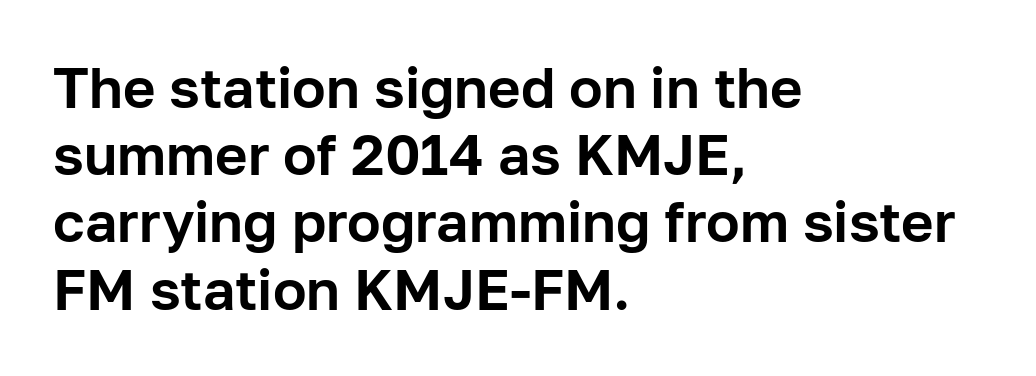
The image shows 56 px sans-serif type, upright; set left-aligned, line spacing 1.2x, normal letter spacing, not underlined; low stroke contrast and a medium x-height.
